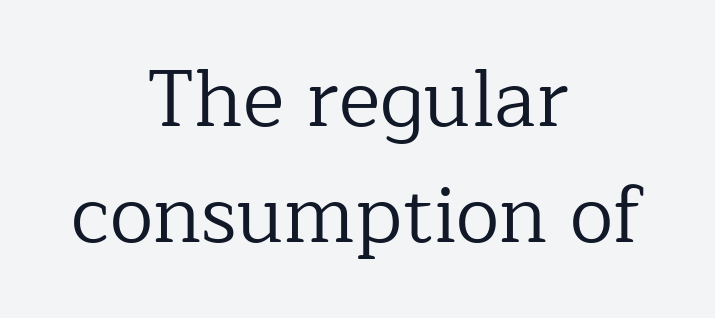
The image shows 79 px regular-weight serif type, upright; set centered, normal line spacing (1.47x), normal letter spacing, not underlined; low stroke contrast and a medium x-height.
